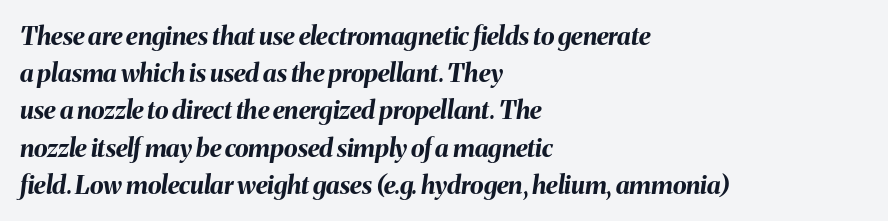
Q: Is the text bold? A: Yes.
Q: Is the text italic (slanted)? A: Yes, it leans right by about 8 degrees.
Q: Is the text underlined? A: No.
Q: How is the paragraph aligned? A: Left-aligned.
Q: Is the spacing between letters normal or unusually wide? A: Normal.
Q: Is the spacing between lines tight, normal or loose? A: Normal.
